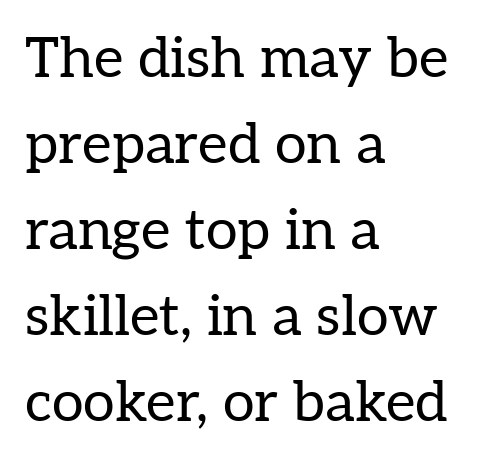
Q: Is the text bold? A: No.
Q: Is the text italic (slanted)? A: No, it is upright.
Q: Is the typeface a serif or a sans-serif typeface? A: Serif.
Q: Is the text underlined? A: No.
Q: How is the paragraph aligned? A: Left-aligned.
Q: Is the spacing between letters normal or unusually wide? A: Normal.
Q: Is the spacing between lines tight, normal or loose? A: Normal.
Q: Width (condensed, normal, or wide)? A: Normal.
Q: Stroke contrast? A: Low.
Q: x-height? A: Medium.
Q: Monospaced? A: No.
